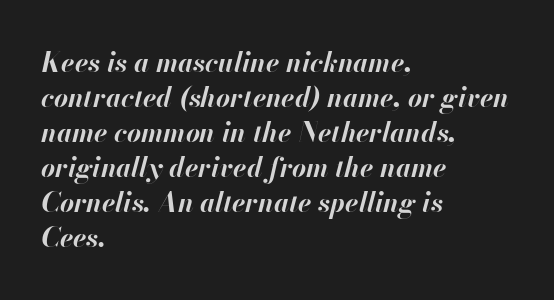
Q: Is the text bold? A: Yes.
Q: Is the text italic (slanted)? A: Yes, it leans right by about 13 degrees.
Q: Is the text underlined? A: No.
Q: How is the paragraph aligned? A: Left-aligned.
Q: Is the spacing between letters normal or unusually wide? A: Normal.
Q: Is the spacing between lines tight, normal or loose? A: Normal.
